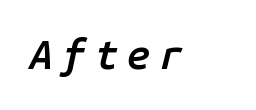
The image shows 41 px semibold type, italic (leaning right), monospaced; set unusually wide letter spacing (+0.23 em), not underlined; low stroke contrast and a medium x-height.
